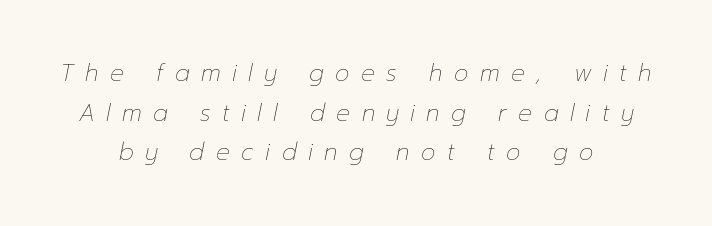
The image shows 23 px text type, italic (leaning right); set centered, line spacing 1.72x, unusually wide letter spacing (+0.5 em), not underlined.
